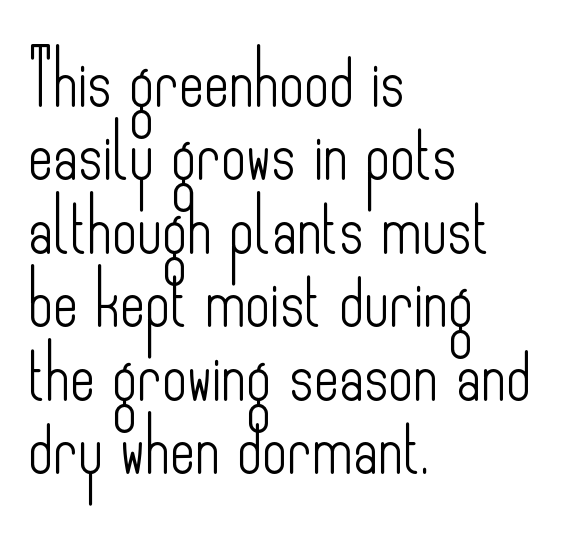
{"serif": "no", "italic": "no", "bold": "no", "weight": "light", "width": "condensed", "stroke_contrast": "low", "x_height": "small", "monospaced": "no", "underline": "no", "align": "left", "line_spacing": "normal", "line_spacing_ratio": 1.36, "letter_spacing": "normal", "letter_spacing_em": 0.0, "glyph_px": 54}
